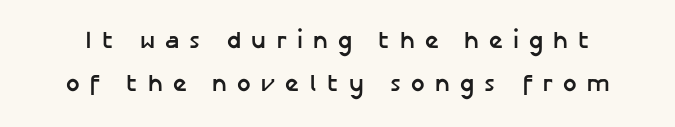
Unmarked baselines from the first word to the last. The font's upright variant was chosen for this text. The letters are spread apart with noticeably loose tracking. Weight check: bold — yes, fully.
